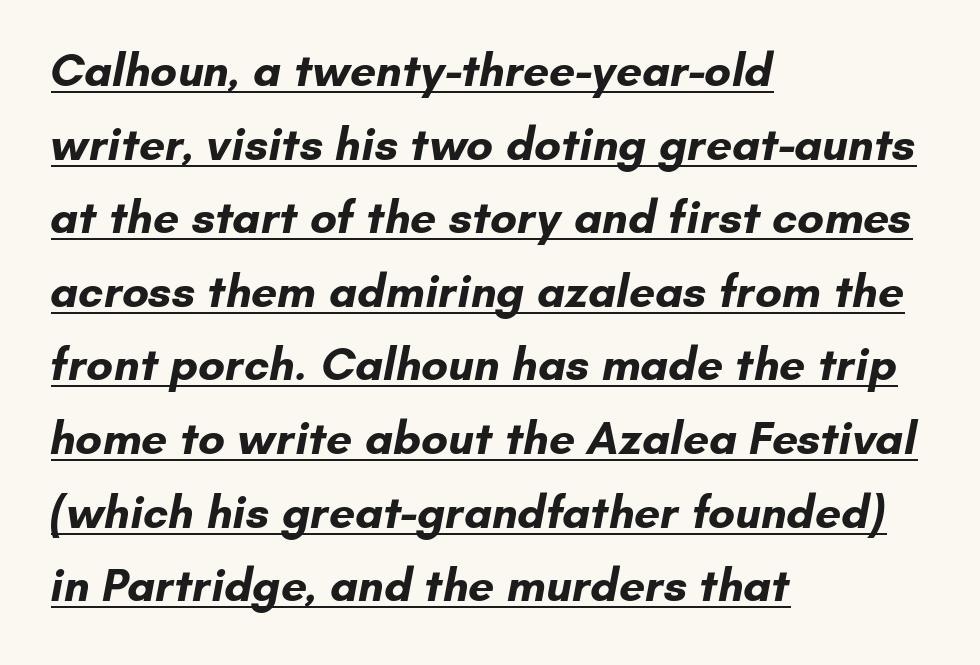
Set as a true bold cut, around the 700 mark. The type is set solid horizontally, with unmodified tracking. Vertical spacing — default. Are there feet on the stems? There aren't — it's a sans. Compared with undecorated copy, this sample adds a rule below the words. Looks like regular typesetting: each glyph gets only the width it needs.
